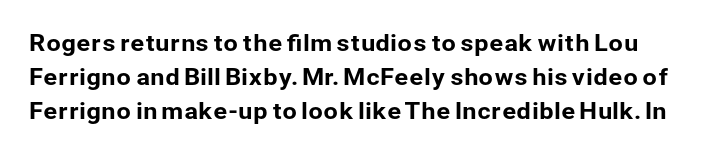
The typography opts for an upright posture over an oblique one. Reading down the column, the eye jumps a familiar distance to each next line. Tracking value appears to be zero — textbook default spacing. Has an underline been added? It has not.
